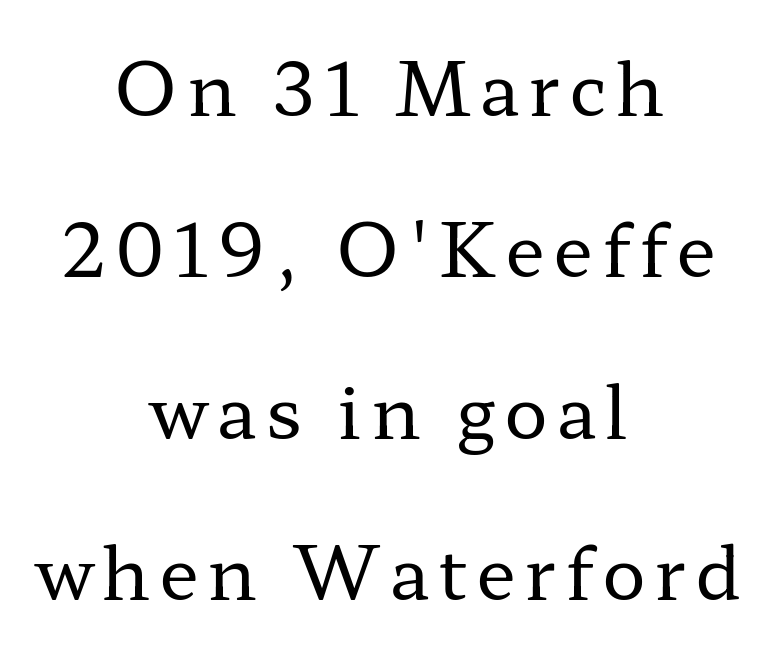
Character widths vary here, with narrow letters taking less room than wide ones. The strokes are not fattened; the text isn't bold. Interline gaps are noticeably wide in this sample. Ascenders rise straight up at ninety degrees. Note: serifs present on the glyphs. Visually the block forms a symmetrical silhouette, jagged on both flanks.
